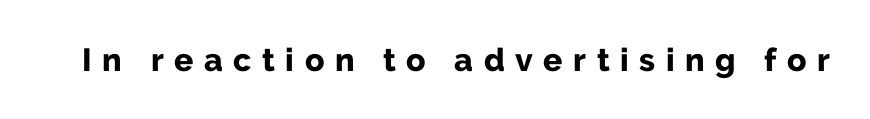
Do the characters align in a grid? No, the font is proportional. When letters stand straight like this, we call the style roman or upright. Descender tails drop into unmarked territory. Between one letter and the next there's a generous, obvious gap. I'd call this a sans setting — the letters go barefoot. Typographic density is high because the face is bold.
